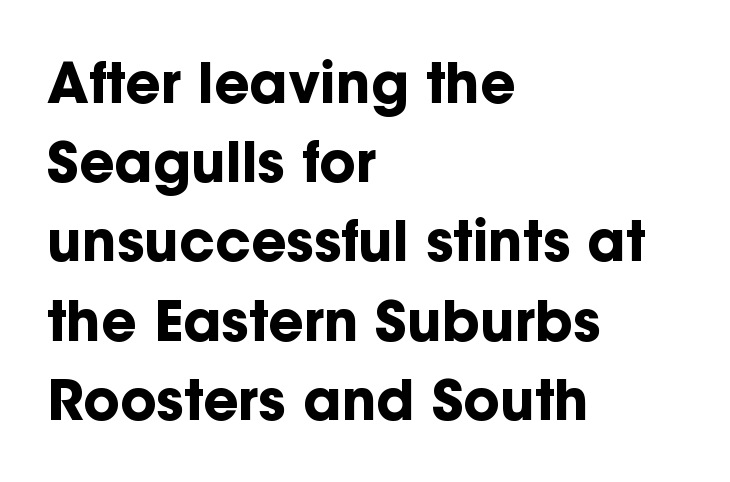
{"serif": "no", "italic": "no", "bold": "yes", "weight": "bold", "width": "normal", "stroke_contrast": "low", "x_height": "medium", "monospaced": "no", "underline": "no", "align": "left", "line_spacing": "normal", "line_spacing_ratio": 1.44, "letter_spacing": "normal", "letter_spacing_em": 0.0, "glyph_px": 55}
